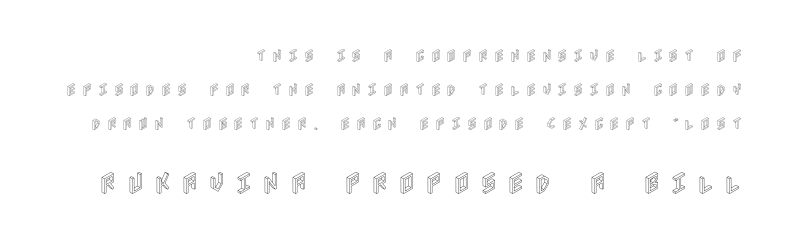
The image shows 24 px text type, upright; set right-aligned, loose line spacing (2.44x), unusually wide letter spacing (+0.4 em), not underlined; the second (bottom) block is 1.71x larger.
